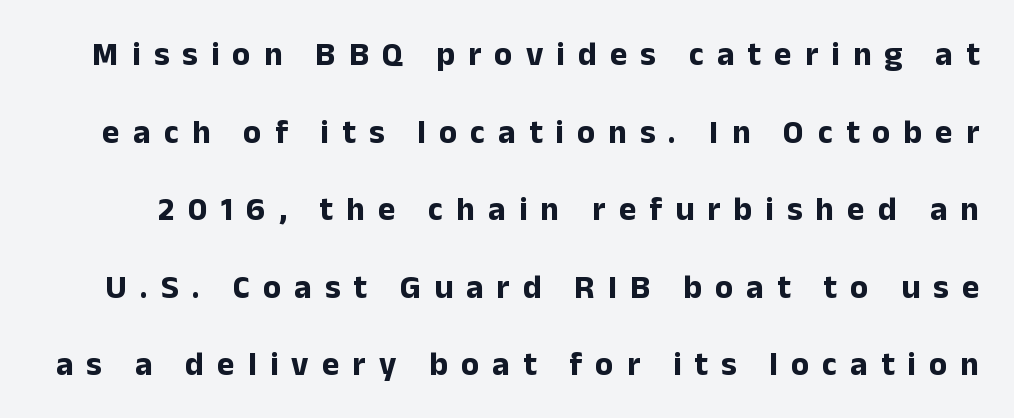
The image shows 33 px bold sans-serif type, upright; set loose line spacing (2.35x), unusually wide letter spacing (+0.4 em), not underlined; low stroke contrast and a medium x-height.
